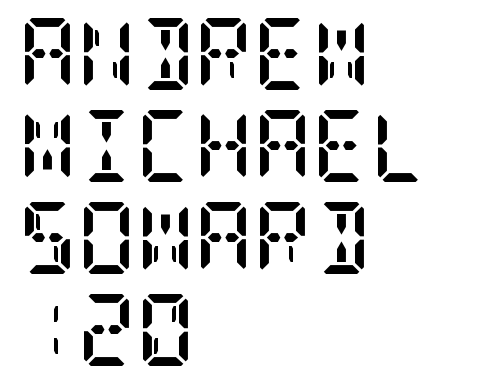
{"serif": "yes", "italic": "no", "bold": "yes", "weight": "semibold", "width": "condensed", "stroke_contrast": "low", "x_height": "large", "underline": "no", "align": "left", "line_spacing": "normal", "line_spacing_ratio": 1.28, "letter_spacing": "normal", "letter_spacing_em": 0.0, "glyph_px": 72}
